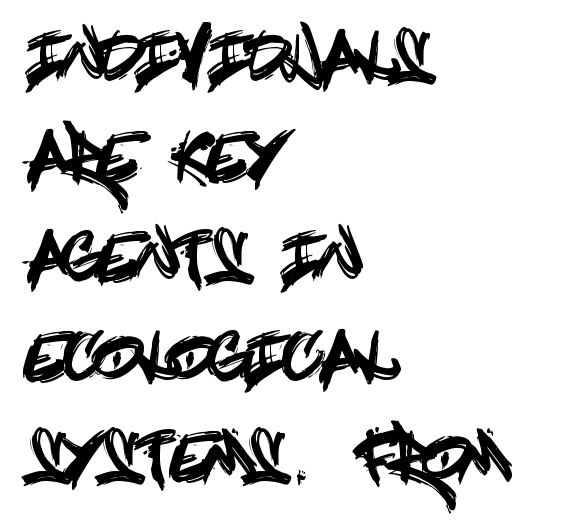
{"serif": "no", "width": "condensed", "x_height": "large", "underline": "no", "align": "left", "line_spacing": "normal", "line_spacing_ratio": 1.54, "letter_spacing": "normal", "letter_spacing_em": 0.0, "glyph_px": 65}
